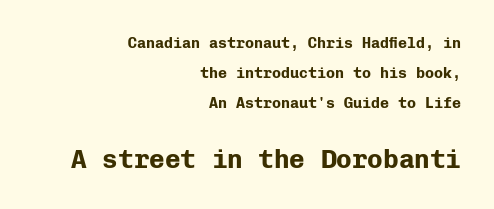
The image shows 26 px bold type, upright; set right-aligned, loose line spacing (1.99x), normal letter spacing, not underlined; the second (bottom) block is 1.73x larger.
